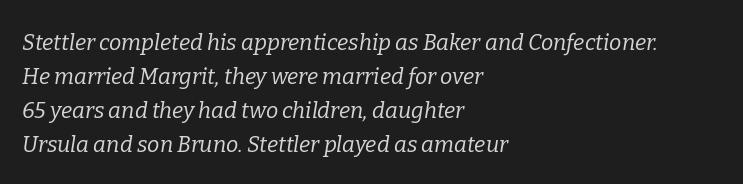
The image shows 22 px text type, italic (leaning right); set left-aligned, normal line spacing (1.55x), normal letter spacing, not underlined.
